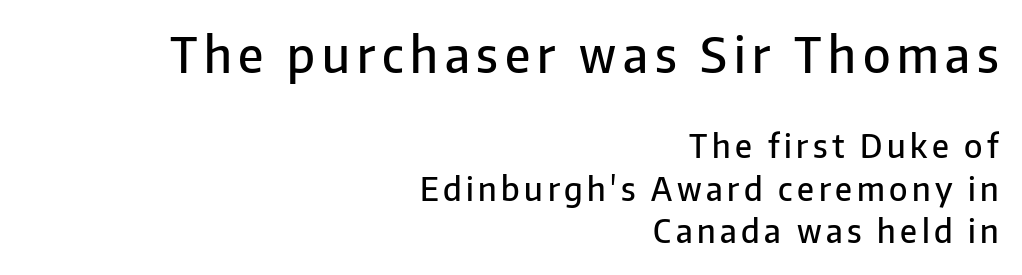
{"serif": "no", "italic": "no", "bold": "semi", "weight": "semibold", "width": "normal", "stroke_contrast": "low", "x_height": "medium", "monospaced": "no", "underline": "no", "align": "right", "line_spacing": "normal", "line_spacing_ratio": 1.33, "larger_block": "first", "size_ratio": 1.5, "glyph_px": 48}
